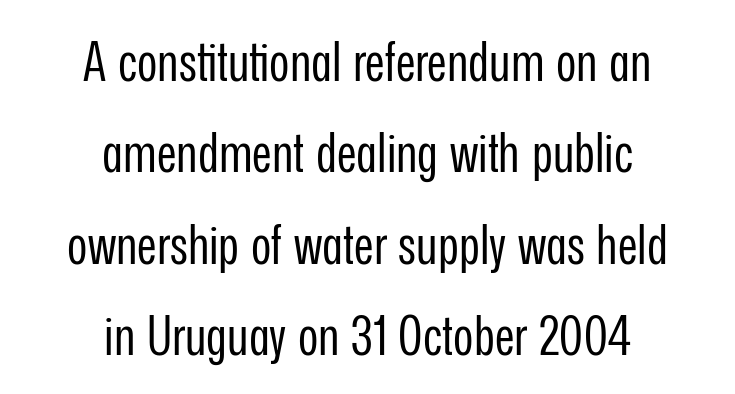
The passage shown is typeset with a sans-serif family. Rows of type keep a routine distance in the vertical direction. This sample has the flowing, uneven cadence of proportional lettering. Rule under the text: the space is simply empty. The lettering stays uniformly vertical, giving the passage a roman look.
